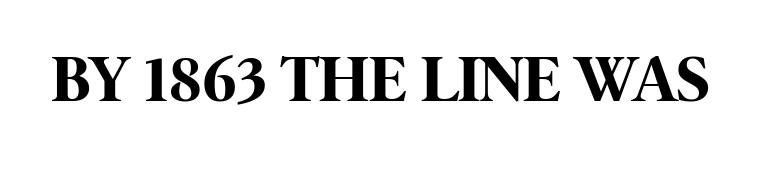
{"serif": "no", "italic": "no", "bold": "yes", "weight": "bold", "width": "condensed", "stroke_contrast": "high", "x_height": "large", "monospaced": "no", "underline": "no", "letter_spacing": "normal", "letter_spacing_em": 0.0, "glyph_px": 67}
